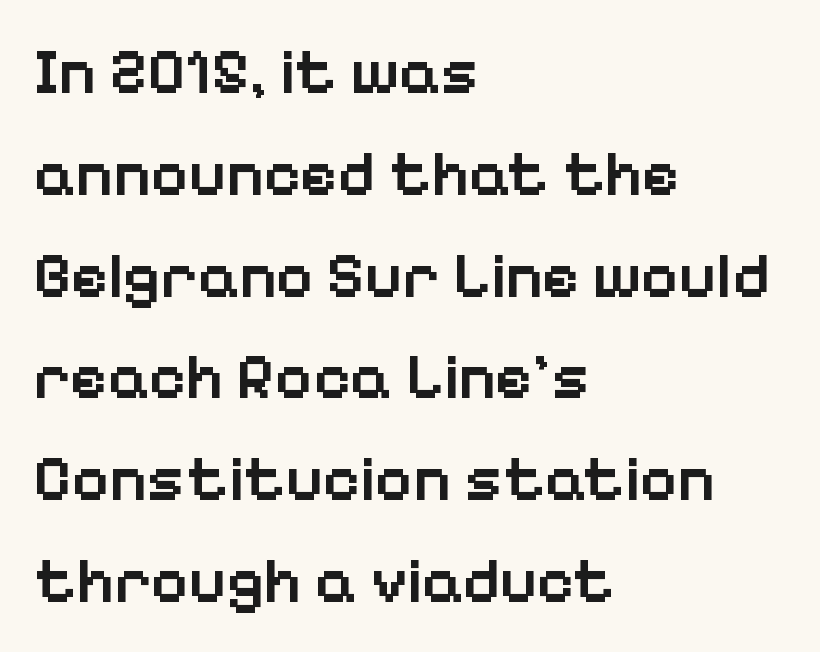
{"serif": "no", "italic": "no", "bold": "semi", "weight": "semibold", "width": "normal", "stroke_contrast": "low", "x_height": "medium", "monospaced": "no", "underline": "no", "align": "left", "line_spacing": "normal", "line_spacing_ratio": 1.59, "letter_spacing": "normal", "letter_spacing_em": 0.0, "glyph_px": 64}
